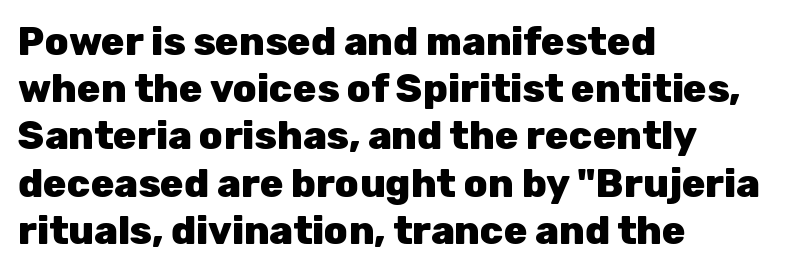
{"serif": "no", "italic": "no", "bold": "yes", "weight": "heavy", "width": "normal", "stroke_contrast": "low", "x_height": "medium", "monospaced": "no", "underline": "no", "align": "left", "line_spacing_ratio": 1.21, "letter_spacing": "normal", "letter_spacing_em": 0.0, "glyph_px": 39}
